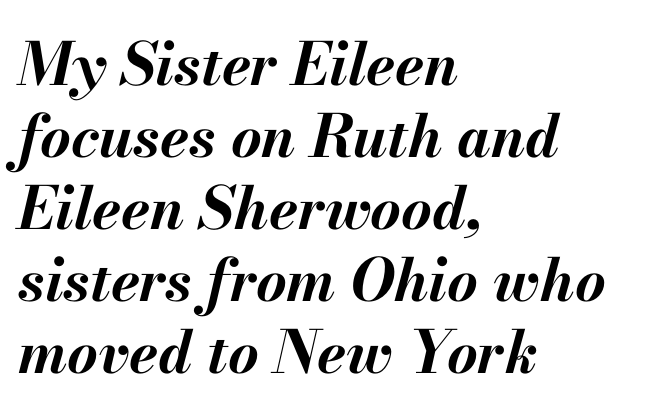
{"italic": "yes", "lean": "right", "slant_degrees": 13, "bold": "yes", "weight": "bold", "width": "normal", "stroke_contrast": "medium", "x_height": "small", "monospaced": "no", "underline": "no", "align": "left", "line_spacing_ratio": 1.22, "letter_spacing": "normal", "letter_spacing_em": 0.0, "glyph_px": 59}
